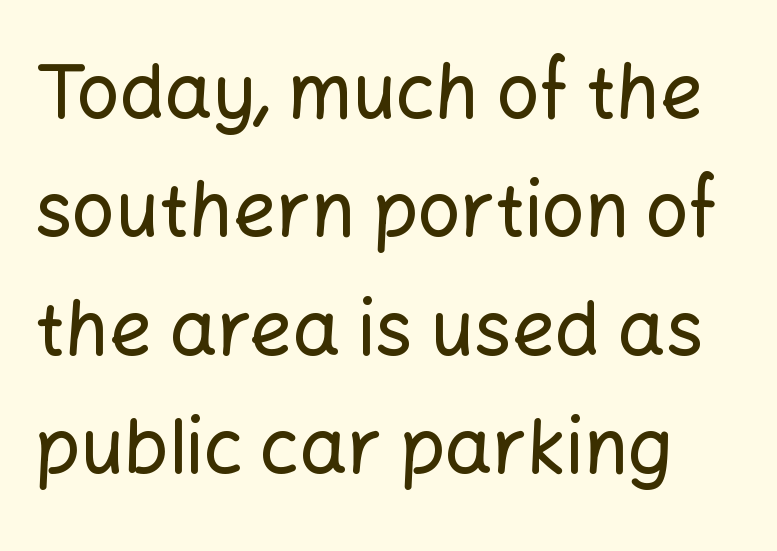
Do the characters align in a grid? No, the font is proportional. This is sans-serif lettering, the kind often seen on screens and signage. Does the leading feel generous? No, just average. No word sits above an underline. Nothing unusual about the tracking: characters are spaced as the font intends. You can tell it's not italic because the verticals are truly vertical.
